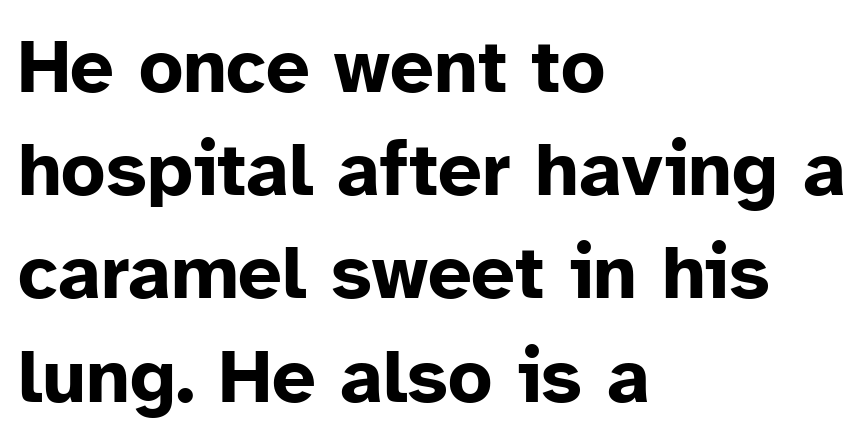
Q: Is the text bold? A: Yes.
Q: Is the text italic (slanted)? A: No, it is upright.
Q: Is the typeface a serif or a sans-serif typeface? A: Sans-serif.
Q: Is the text underlined? A: No.
Q: How is the paragraph aligned? A: Left-aligned.
Q: Is the spacing between letters normal or unusually wide? A: Normal.
Q: Is the spacing between lines tight, normal or loose? A: Normal.
Q: Width (condensed, normal, or wide)? A: Normal.
Q: Stroke contrast? A: Low.
Q: x-height? A: Medium.
Q: Monospaced? A: No.
